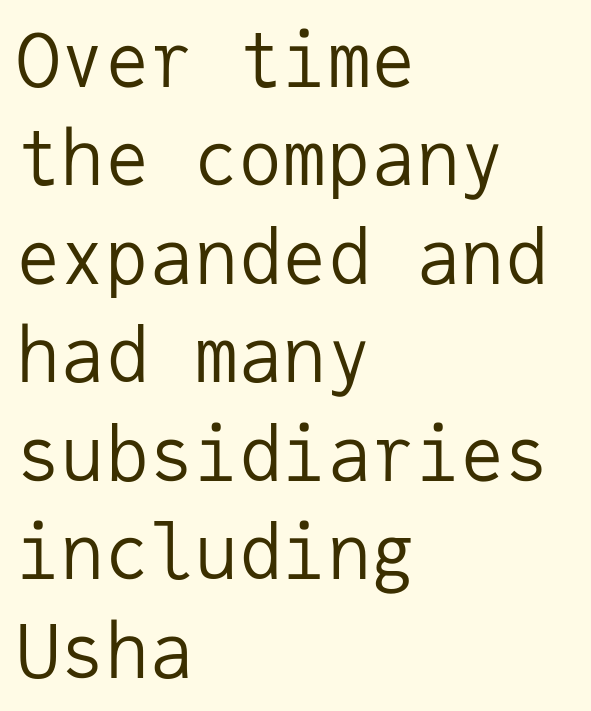
Q: Is the text bold? A: No.
Q: Is the text italic (slanted)? A: No, it is upright.
Q: Is the typeface a serif or a sans-serif typeface? A: Sans-serif.
Q: Is the text underlined? A: No.
Q: How is the paragraph aligned? A: Left-aligned.
Q: Is the spacing between letters normal or unusually wide? A: Normal.
Q: Is the spacing between lines tight, normal or loose? A: Normal.
Q: Width (condensed, normal, or wide)? A: Normal.
Q: Stroke contrast? A: Low.
Q: x-height? A: Medium.
Q: Monospaced? A: Yes.
